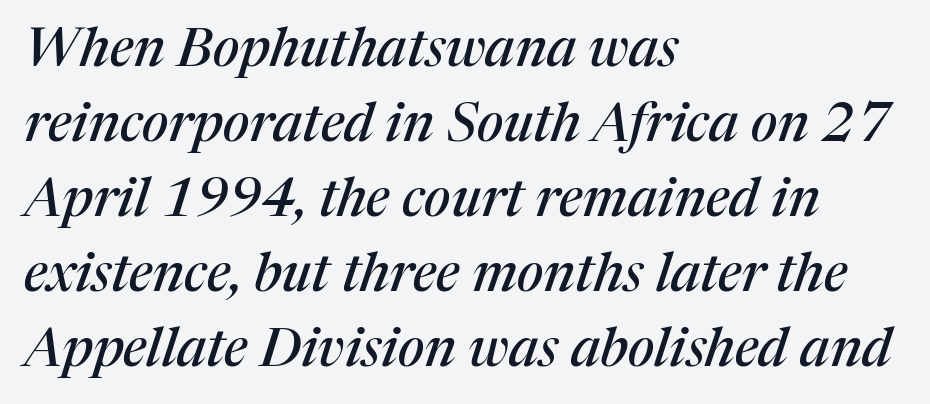
The image shows 54 px serif type, italic (leaning right); set left-aligned, normal line spacing (1.39x), normal letter spacing, not underlined; medium stroke contrast and a medium x-height.
